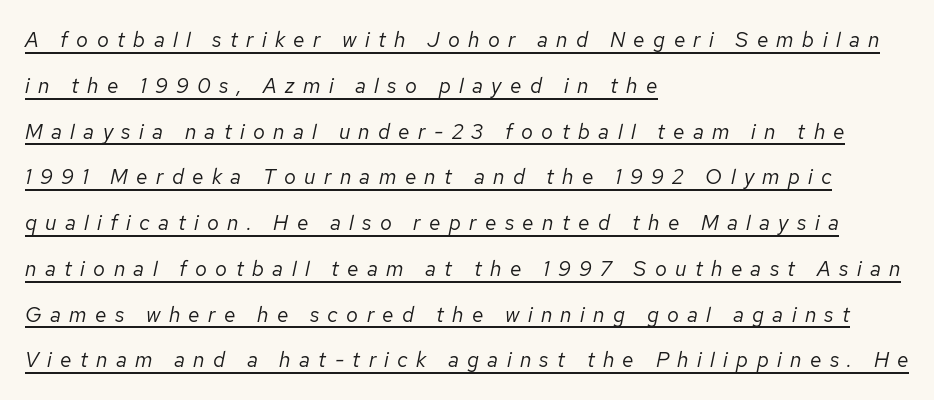
The image shows 21 px text type, italic (leaning right); set left-aligned, loose line spacing (2.18x), unusually wide letter spacing (+0.4 em), underlined.
